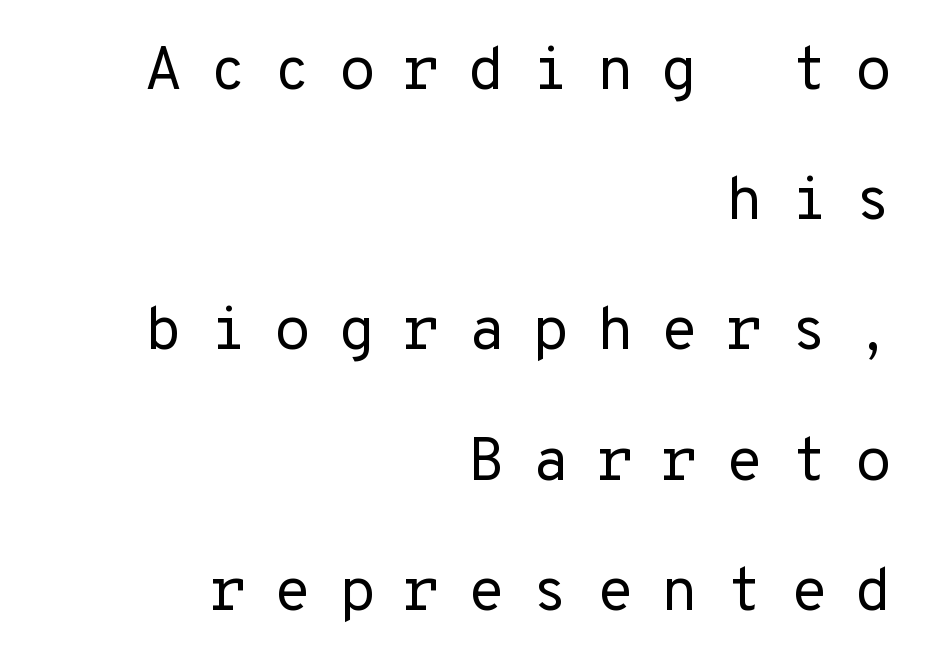
{"serif": "no", "italic": "no", "bold": "no", "weight": "regular", "width": "normal", "stroke_contrast": "low", "x_height": "medium", "underline": "no", "align": "right", "line_spacing": "loose", "line_spacing_ratio": 2.17, "letter_spacing": "wide", "letter_spacing_em": 0.46, "glyph_px": 60}
